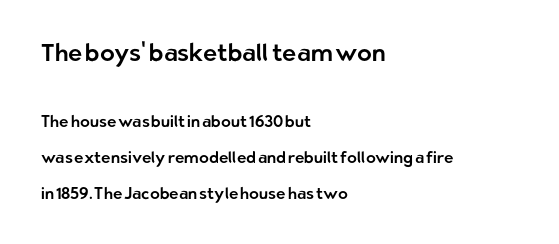
Q: Is the text italic (slanted)? A: No, it is upright.
Q: Is the text underlined? A: No.
Q: How is the paragraph aligned? A: Left-aligned.
Q: Is the spacing between letters normal or unusually wide? A: Normal.
Q: Is the spacing between lines tight, normal or loose? A: Loose.
Q: Which block of text is set in a larger size, the first (top) or the second (bottom)? A: The first (top) one.
